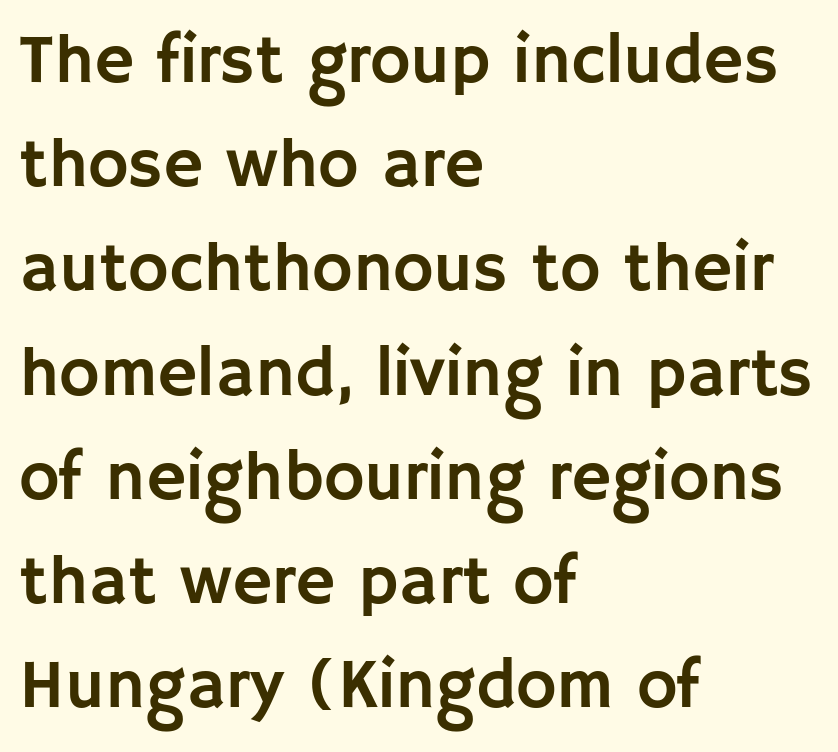
Q: Is the text italic (slanted)? A: No, it is upright.
Q: Is the typeface a serif or a sans-serif typeface? A: Sans-serif.
Q: Is the text underlined? A: No.
Q: How is the paragraph aligned? A: Left-aligned.
Q: Is the spacing between letters normal or unusually wide? A: Normal.
Q: Is the spacing between lines tight, normal or loose? A: Normal.
Q: Width (condensed, normal, or wide)? A: Normal.
Q: Stroke contrast? A: Low.
Q: x-height? A: Large.
Q: Monospaced? A: No.
